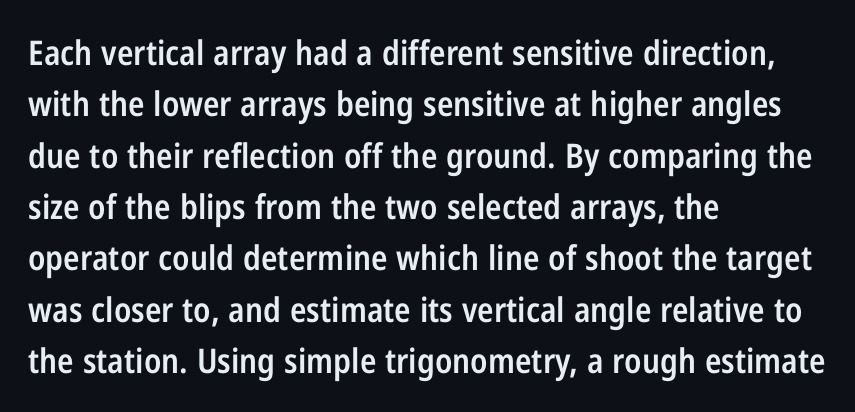
Vertical strokes here are truly vertical. The passage shown is typed in a proportional face where columns would drift. Heft: intermediate — a semibold. Does the copy run flush right? No — it runs flush left. Quick note: underline off. I'd call this a sans setting — the letters go barefoot.
